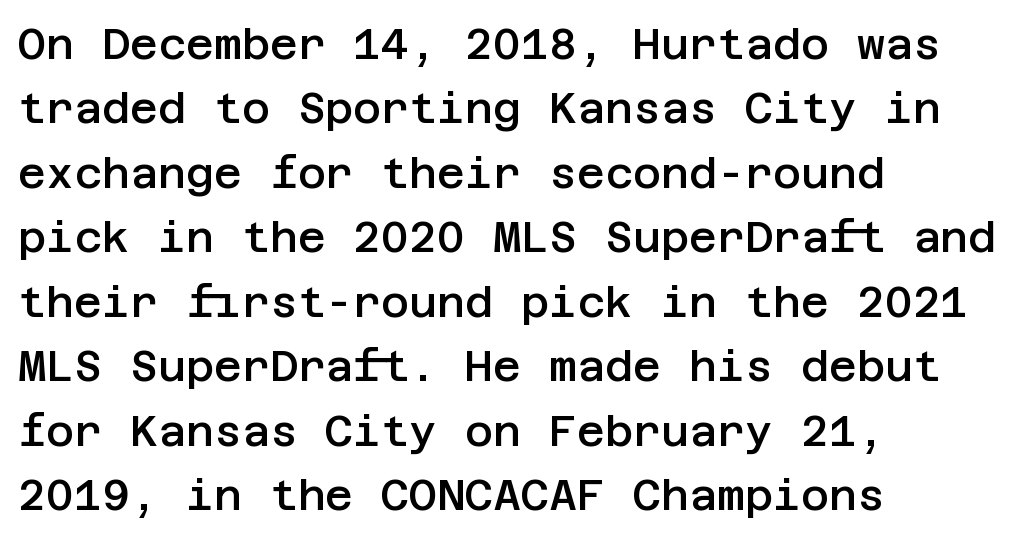
The image shows 43 px semibold sans-serif type, upright; set left-aligned, normal line spacing (1.5x), normal letter spacing, not underlined; low stroke contrast and a large x-height.
